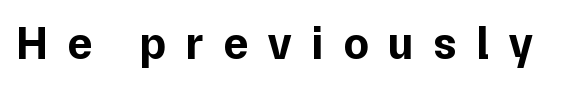
{"serif": "no", "italic": "no", "bold": "yes", "weight": "bold", "width": "normal", "stroke_contrast": "low", "x_height": "medium", "monospaced": "no", "underline": "no", "letter_spacing": "wide", "letter_spacing_em": 0.42, "glyph_px": 46}
